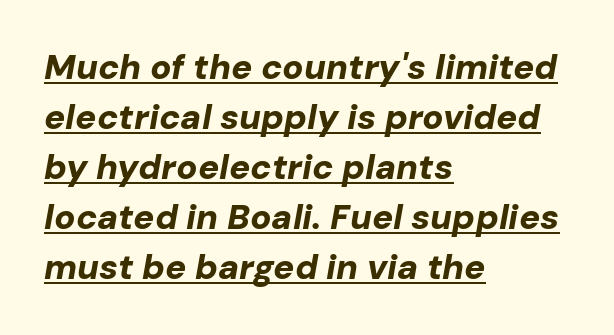
The image shows 35 px bold type, italic (leaning right); set left-aligned, normal line spacing (1.43x), normal letter spacing, underlined; low stroke contrast and a medium x-height.
